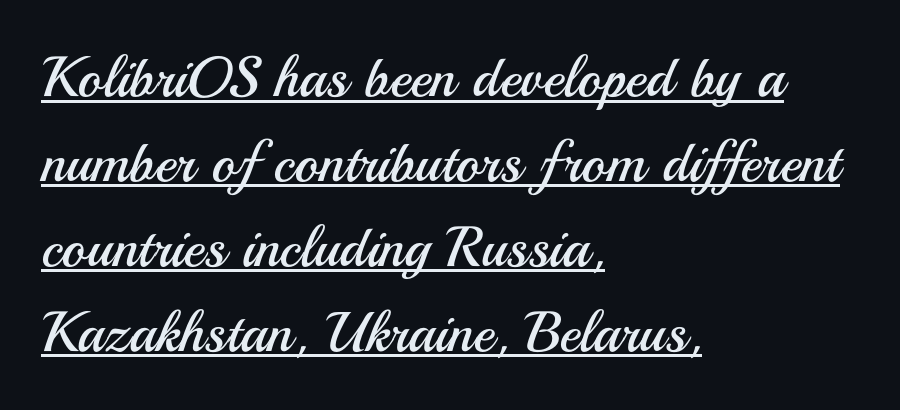
Check where the strokes stop: nothing finishes them off — pure sans. Beneath each row of characters lies a ruled line. The letters look calm and open, with moderate or lighter stems. Proportional: the letters do not fall into vertical columns.
